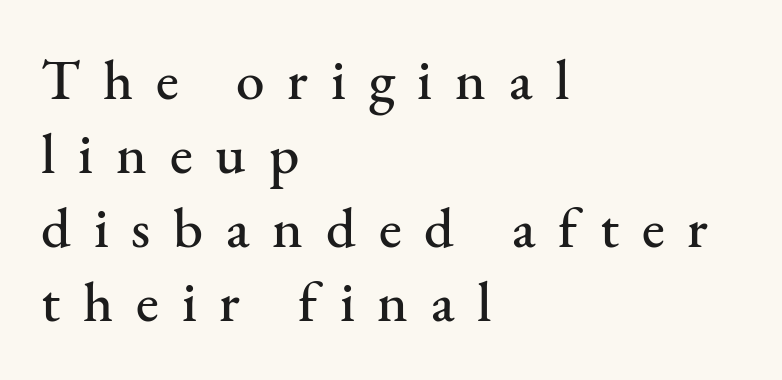
{"serif": "yes", "italic": "no", "width": "normal", "stroke_contrast": "medium", "x_height": "small", "monospaced": "no", "underline": "no", "align": "left", "line_spacing": "normal", "line_spacing_ratio": 1.3, "letter_spacing": "wide", "letter_spacing_em": 0.4, "glyph_px": 57}
